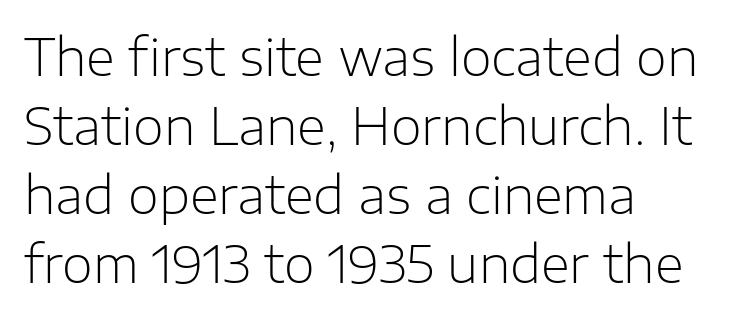
The image shows 50 px light sans-serif type, upright; set left-aligned, normal line spacing (1.38x), normal letter spacing, not underlined; low stroke contrast and a medium x-height.
